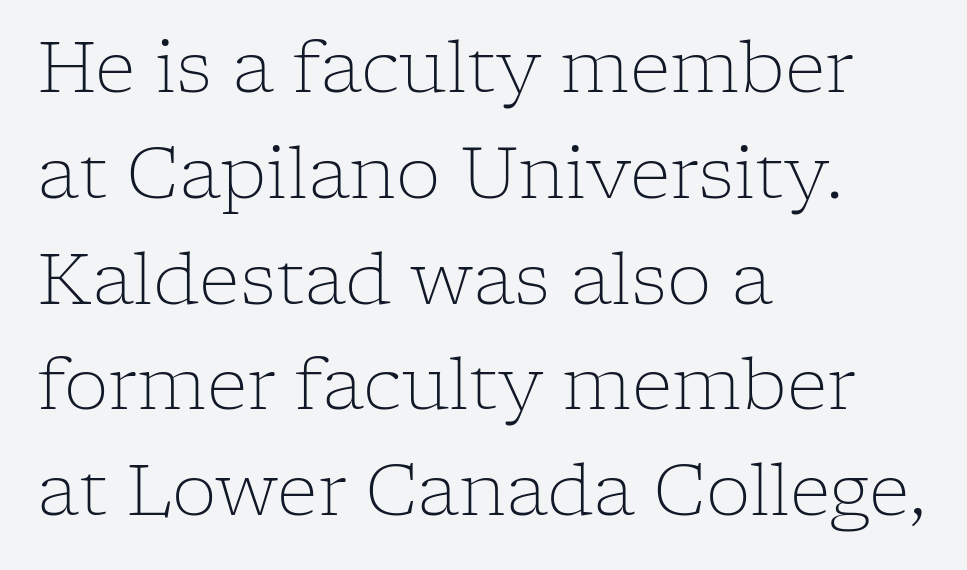
{"serif": "yes", "italic": "no", "bold": "no", "weight": "light", "width": "normal", "stroke_contrast": "low", "x_height": "medium", "monospaced": "no", "underline": "no", "align": "left", "line_spacing": "normal", "line_spacing_ratio": 1.49, "letter_spacing": "normal", "letter_spacing_em": 0.0, "glyph_px": 71}
